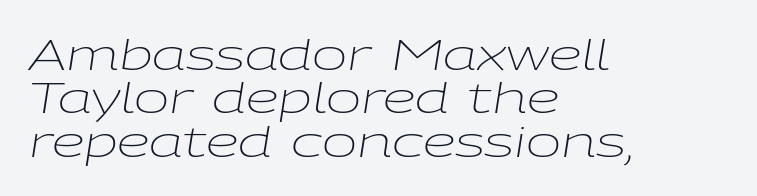
The letters advance in unequal steps, a hallmark of proportional type. The face used here is rendered with its standard letterfit. Looking at the ascenders, they clearly lean. Horizontally, the lines are justified to the leading edge only. The space directly below the letters is spotless.
